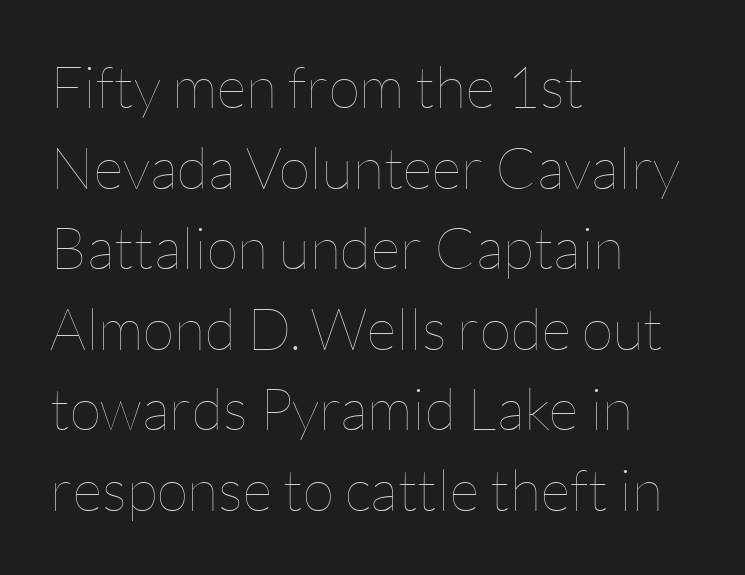
{"italic": "no", "bold": "no", "weight": "thin", "width": "normal", "stroke_contrast": "low", "x_height": "medium", "monospaced": "no", "underline": "no", "align": "left", "line_spacing": "normal", "line_spacing_ratio": 1.39, "letter_spacing": "normal", "letter_spacing_em": 0.0, "glyph_px": 58}
